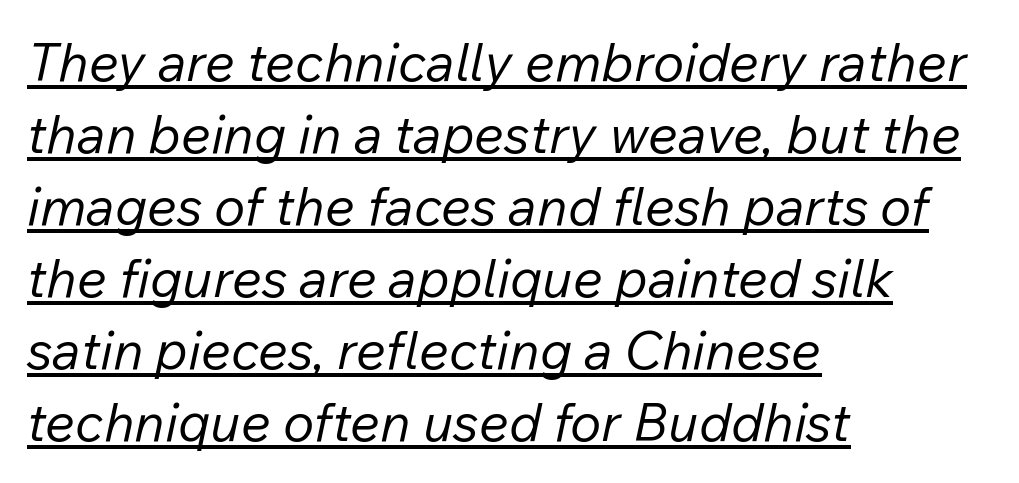
The image shows 53 px regular-weight type, italic (leaning right); set left-aligned, normal line spacing (1.36x), normal letter spacing, underlined; low stroke contrast and a medium x-height.
